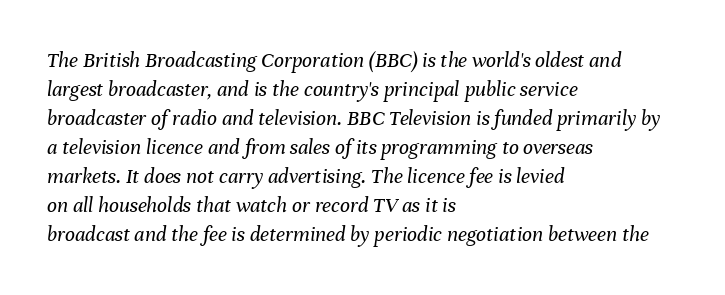
The paragraph shown leans on its left margin. If you drew a line through each stem, it would be angled. Default kerning and tracking; the words read as compact shapes. Rule under the text: the space is simply empty.
